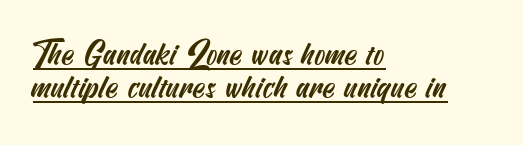
Q: Is the typeface a serif or a sans-serif typeface? A: Sans-serif.
Q: Is the text underlined? A: Yes.
Q: How is the paragraph aligned? A: Left-aligned.
Q: Is the spacing between letters normal or unusually wide? A: Normal.
Q: Is the spacing between lines tight, normal or loose? A: Tight.
Q: Width (condensed, normal, or wide)? A: Condensed.
Q: Stroke contrast? A: Medium.
Q: x-height? A: Small.
